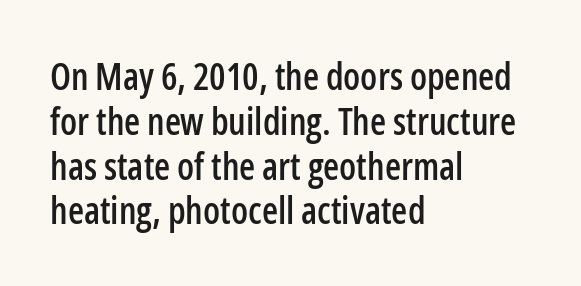
The image shows 37 px condensed sans-serif type, upright; set left-aligned, line spacing 1.21x, normal letter spacing, not underlined; low stroke contrast and a medium x-height.
